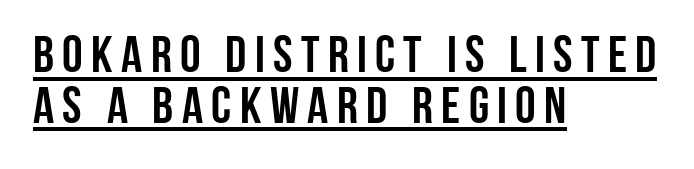
The image shows 52 px condensed sans-serif type, upright; set left-aligned, tight line spacing (0.98x), underlined; low stroke contrast and a large x-height.
